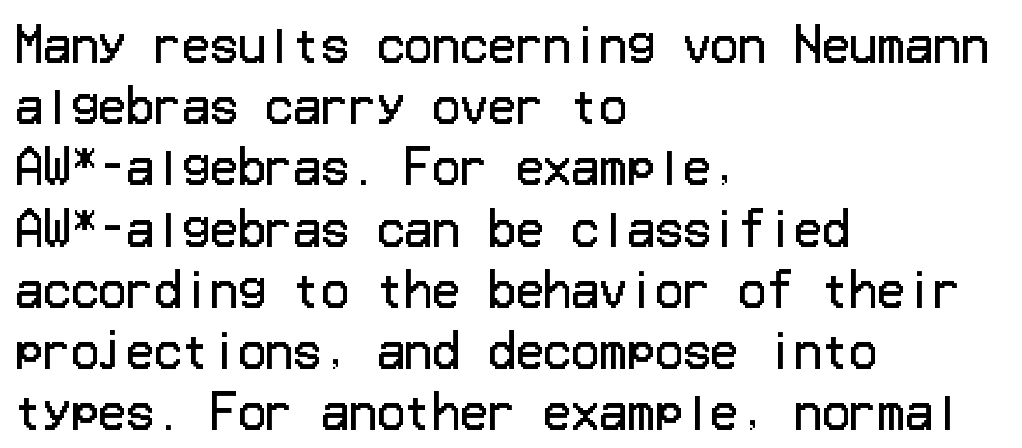
The image shows 46 px regular-weight sans-serif type, upright; set left-aligned, normal line spacing (1.33x), normal letter spacing, not underlined; low stroke contrast and a medium x-height.
